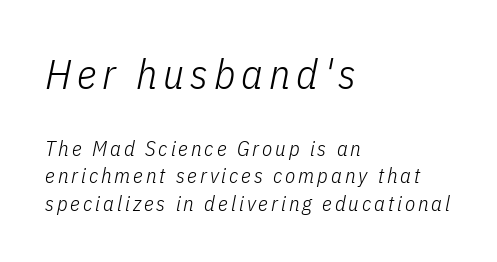
{"italic": "yes", "lean": "right", "slant_degrees": 11, "bold": "no", "weight": "light", "width": "condensed", "stroke_contrast": "low", "x_height": "medium", "monospaced": "no", "underline": "no", "align": "left", "line_spacing": "normal", "line_spacing_ratio": 1.31, "larger_block": "first", "size_ratio": 2.0, "glyph_px": 42}
